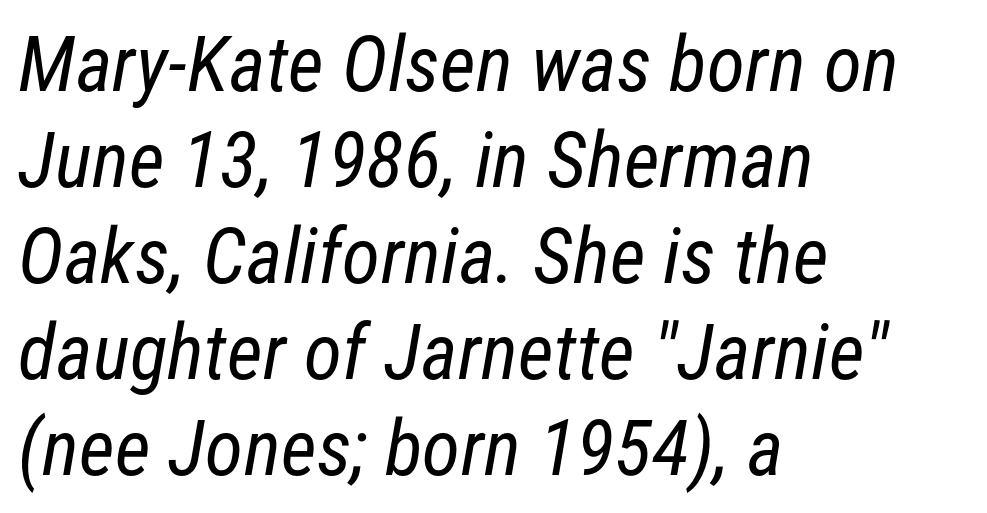
Think of a printed novel: that variable character pitch is what you see here. Is this a sans? Yes — the strokes have no serifs. Typeset ragged right — the left edge is the straight one. These lines keep a tight, regular rhythm from letter to letter. Check the space under the baseline: it is left empty.
